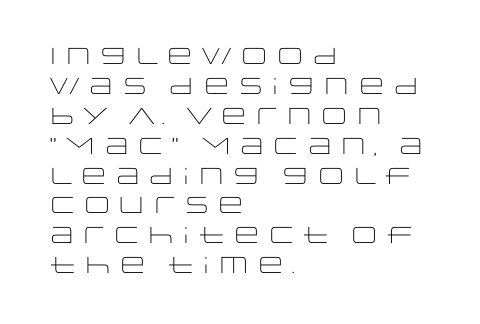
The image shows 23 px text type, upright; set left-aligned, normal line spacing (1.3x), normal letter spacing, not underlined.
